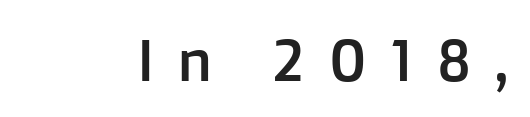
Q: Is the text italic (slanted)? A: No, it is upright.
Q: Is the typeface a serif or a sans-serif typeface? A: Sans-serif.
Q: Is the text underlined? A: No.
Q: Is the spacing between letters normal or unusually wide? A: Unusually wide.
Q: Width (condensed, normal, or wide)? A: Normal.
Q: Stroke contrast? A: Low.
Q: x-height? A: Medium.
Q: Monospaced? A: No.
